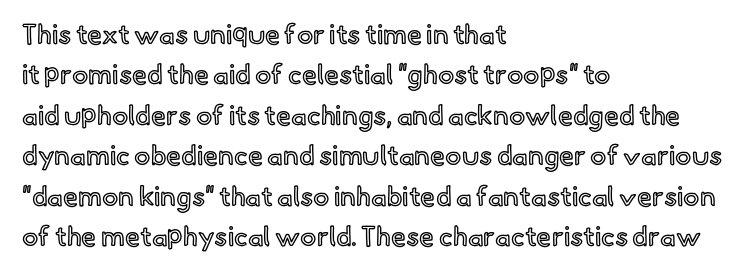
The image shows 27 px text type, upright; set left-aligned, normal line spacing (1.5x), normal letter spacing, not underlined.
